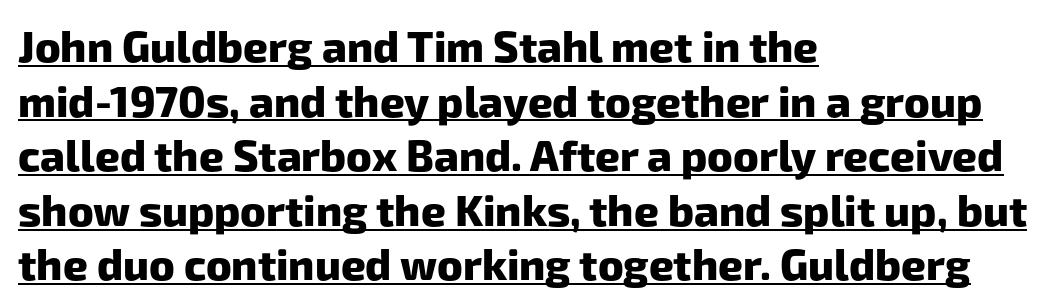
Q: Is the text bold? A: Yes.
Q: Is the typeface a serif or a sans-serif typeface? A: Sans-serif.
Q: Is the text underlined? A: Yes.
Q: How is the paragraph aligned? A: Left-aligned.
Q: Is the spacing between letters normal or unusually wide? A: Normal.
Q: Is the spacing between lines tight, normal or loose? A: Normal.
Q: Width (condensed, normal, or wide)? A: Normal.
Q: Stroke contrast? A: Low.
Q: x-height? A: Medium.
Q: Monospaced? A: No.
